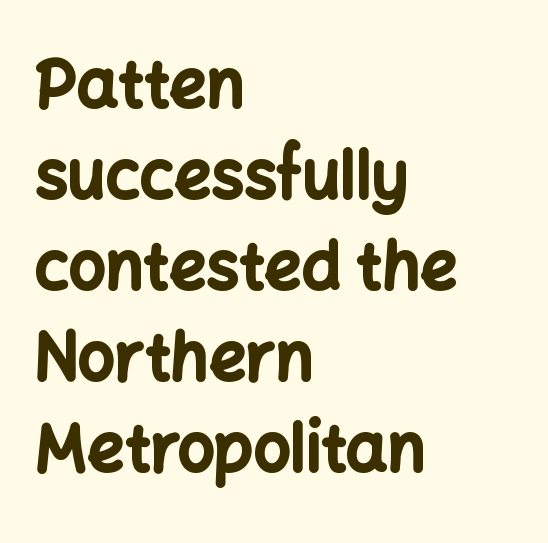
{"serif": "no", "italic": "no", "bold": "yes", "weight": "bold", "width": "normal", "stroke_contrast": "low", "x_height": "medium", "monospaced": "no", "underline": "no", "align": "left", "line_spacing": "normal", "line_spacing_ratio": 1.4, "letter_spacing": "normal", "letter_spacing_em": 0.0, "glyph_px": 65}
